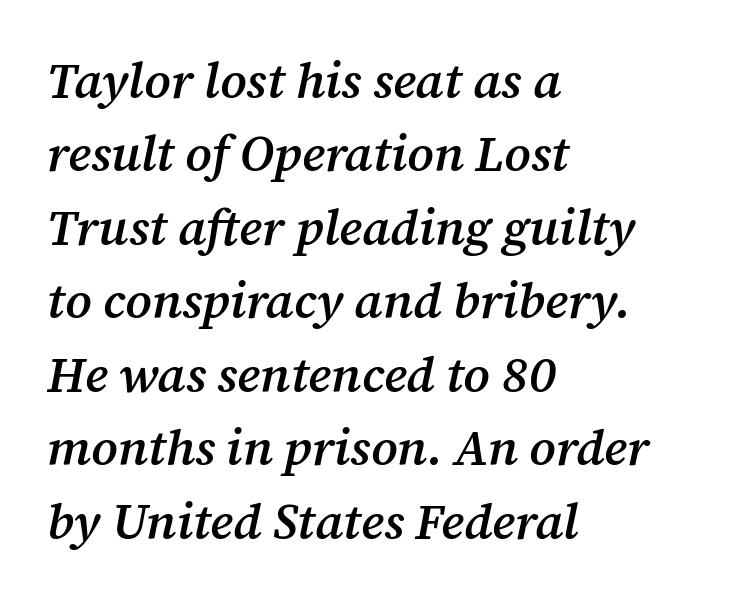
Evenly set lines give the paragraph a standard silhouette. I'd describe the lettering as semibold — firm but not a full bold. Left-aligned paragraph, ragged on the right. Tall strokes in this sample are angled rather than plumb. The passage shown is typed in a proportional face where columns would drift. Serifs: yes, visible at the terminals of the letterforms.
